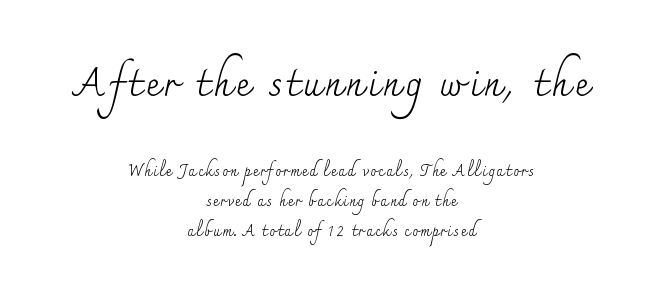
{"serif": "yes", "bold": "no", "weight": "regular", "width": "normal", "stroke_contrast": "medium", "x_height": "small", "monospaced": "no", "underline": "no", "align": "center", "line_spacing": "loose", "line_spacing_ratio": 2.03, "larger_block": "first", "size_ratio": 2.53, "glyph_px": 38}
